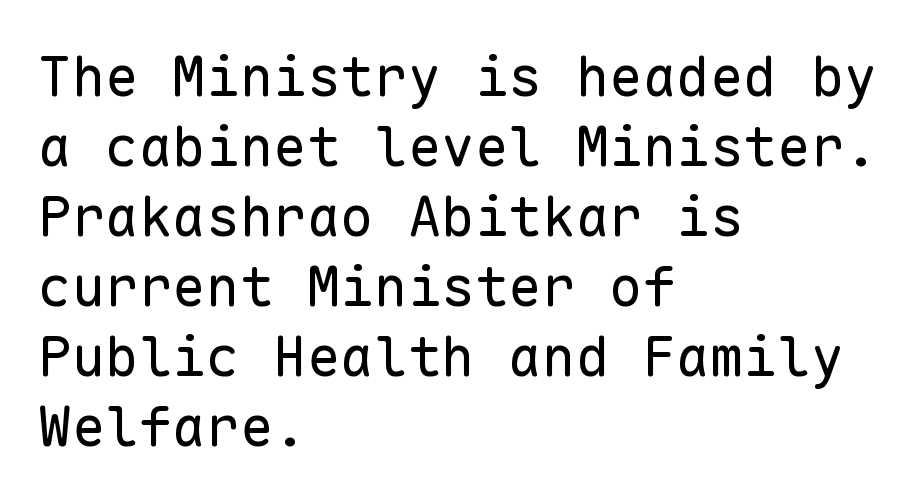
{"serif": "no", "italic": "no", "bold": "no", "weight": "regular", "width": "normal", "stroke_contrast": "low", "x_height": "medium", "monospaced": "yes", "underline": "no", "align": "left", "line_spacing": "normal", "line_spacing_ratio": 1.25, "letter_spacing": "normal", "letter_spacing_em": 0.0, "glyph_px": 56}
